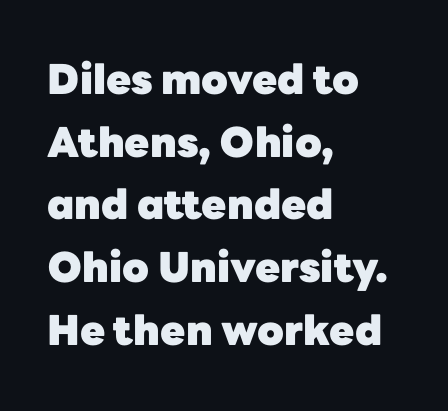
The image shows 41 px heavy sans-serif type, upright; set left-aligned, normal line spacing (1.53x), normal letter spacing, not underlined; low stroke contrast and a medium x-height.
